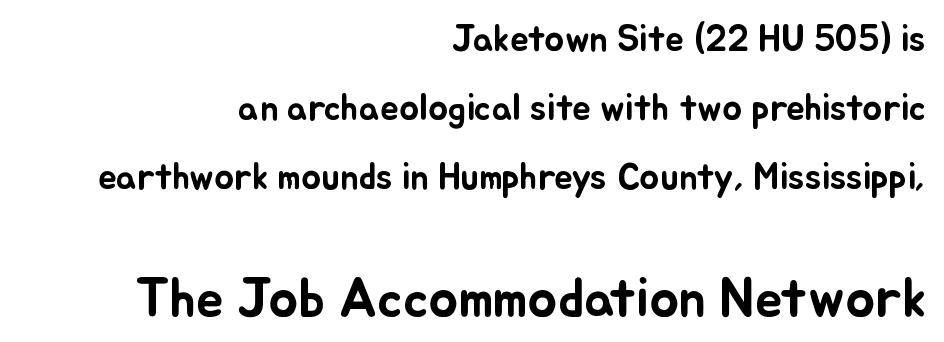
Reading down the block, your eye finds every line finishing at a fixed right position. This is the regular roman posture of the typeface. Here the second block reads like a headline and the first like body copy. Is the letter spacing exaggerated? No — it looks like the ordinary default.
